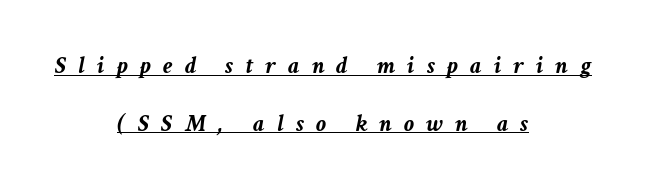
The image shows 25 px bold type, italic (leaning right); set centered, loose line spacing (2.31x), unusually wide letter spacing (+0.49 em), underlined.
